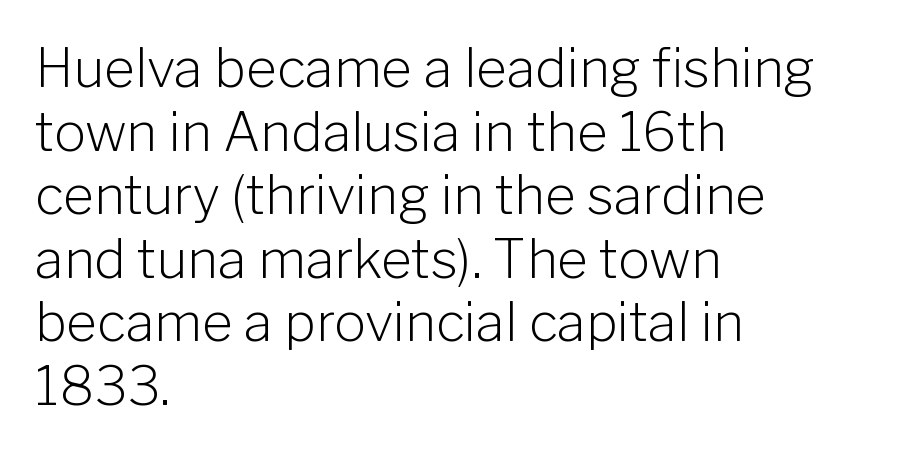
Q: Is the text bold? A: No.
Q: Is the text italic (slanted)? A: No, it is upright.
Q: Is the typeface a serif or a sans-serif typeface? A: Sans-serif.
Q: Is the text underlined? A: No.
Q: How is the paragraph aligned? A: Left-aligned.
Q: Is the spacing between letters normal or unusually wide? A: Normal.
Q: Width (condensed, normal, or wide)? A: Normal.
Q: Stroke contrast? A: Low.
Q: x-height? A: Medium.
Q: Monospaced? A: No.
